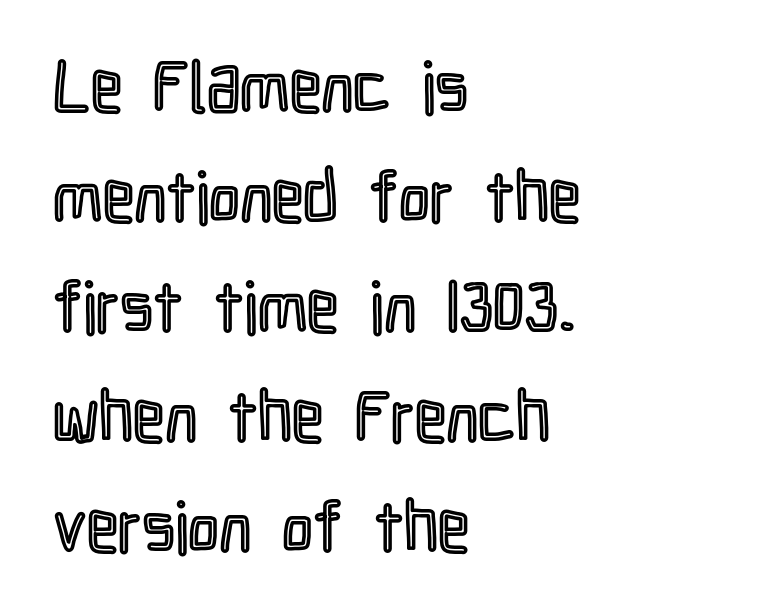
You could not count columns in this text — the font is proportionally spaced. Is there any slant? The stems are plumb. These lines keep a tight, regular rhythm from letter to letter. Short and long lines alike share a common starting point at left. In terms of leading, this rendering sits right in the middle. Decoration check: the copy has no underline.
